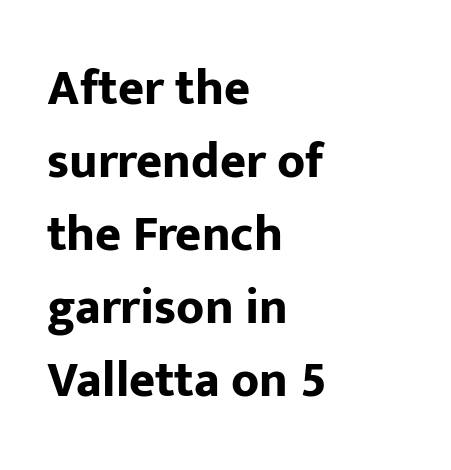
The image shows 50 px bold sans-serif type, upright; set left-aligned, normal line spacing (1.46x), normal letter spacing, not underlined; low stroke contrast and a medium x-height.
